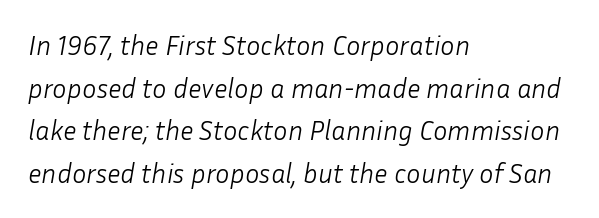
Q: Is the text bold? A: No.
Q: Is the text italic (slanted)? A: Yes, it leans right by about 10 degrees.
Q: Is the text underlined? A: No.
Q: How is the paragraph aligned? A: Left-aligned.
Q: Is the spacing between letters normal or unusually wide? A: Normal.
Q: Is the spacing between lines tight, normal or loose? A: Normal.
